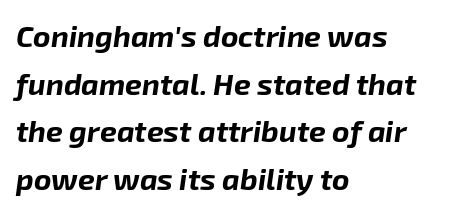
Emphasis by weight is at full strength: bold. Each line starts at the same left margin while the right side varies. Posture: slanted. The face used here is proportionally spaced, like ordinary book or web type. Anything drawn beneath the words? Only blank space. The letterforms sit shoulder to shoulder at normal distance.
